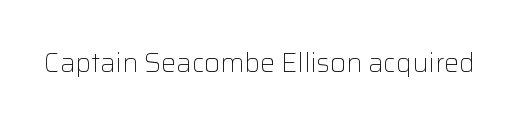
The image shows 27 px text type, upright; set normal letter spacing, not underlined.
